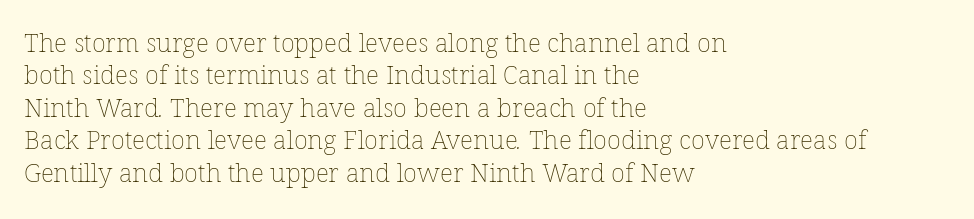
{"bold": "no", "underline": "no", "align": "left", "line_spacing": "normal", "line_spacing_ratio": 1.25, "letter_spacing": "normal", "letter_spacing_em": 0.0, "glyph_px": 26}
